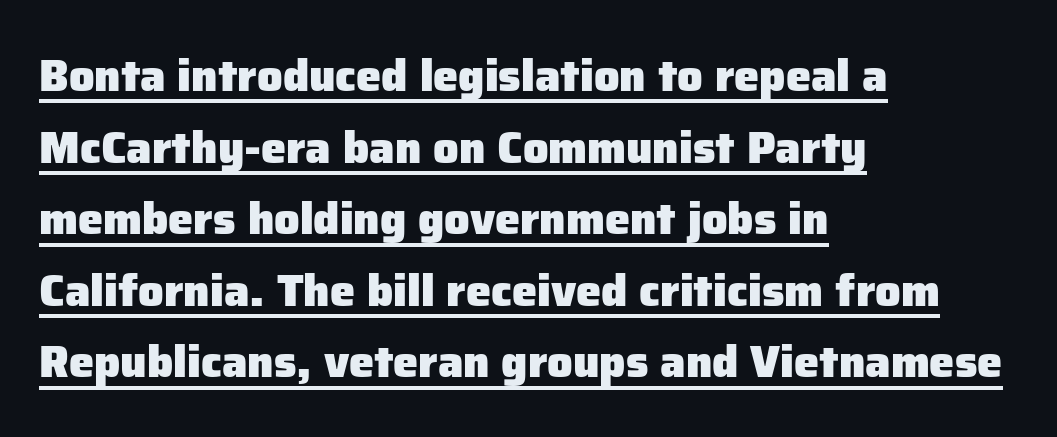
Q: Is the text bold? A: Yes.
Q: Is the text italic (slanted)? A: No, it is upright.
Q: Is the typeface a serif or a sans-serif typeface? A: Sans-serif.
Q: Is the text underlined? A: Yes.
Q: How is the paragraph aligned? A: Left-aligned.
Q: Is the spacing between letters normal or unusually wide? A: Normal.
Q: Is the spacing between lines tight, normal or loose? A: Normal.
Q: Width (condensed, normal, or wide)? A: Normal.
Q: Stroke contrast? A: Low.
Q: x-height? A: Medium.
Q: Monospaced? A: No.
